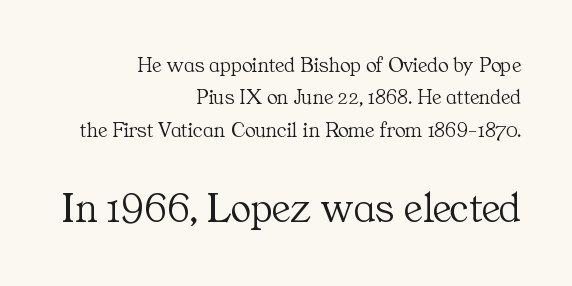
The image shows 43 px light serif type, upright; set right-aligned, normal line spacing (1.47x), normal letter spacing, not underlined; the second (bottom) block is 1.95x larger; medium stroke contrast and a medium x-height.
